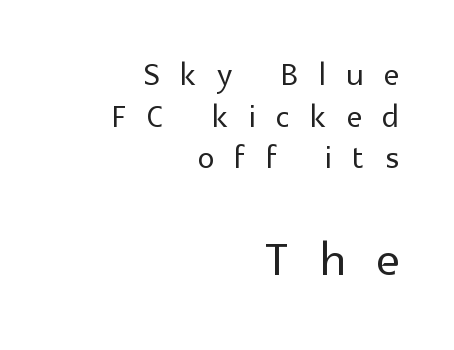
{"serif": "no", "italic": "no", "width": "normal", "x_height": "medium", "monospaced": "no", "underline": "no", "align": "right", "line_spacing": "tight", "line_spacing_ratio": 0.99, "letter_spacing": "wide", "letter_spacing_em": 0.49, "larger_block": "second", "size_ratio": 1.5, "glyph_px": 63}
